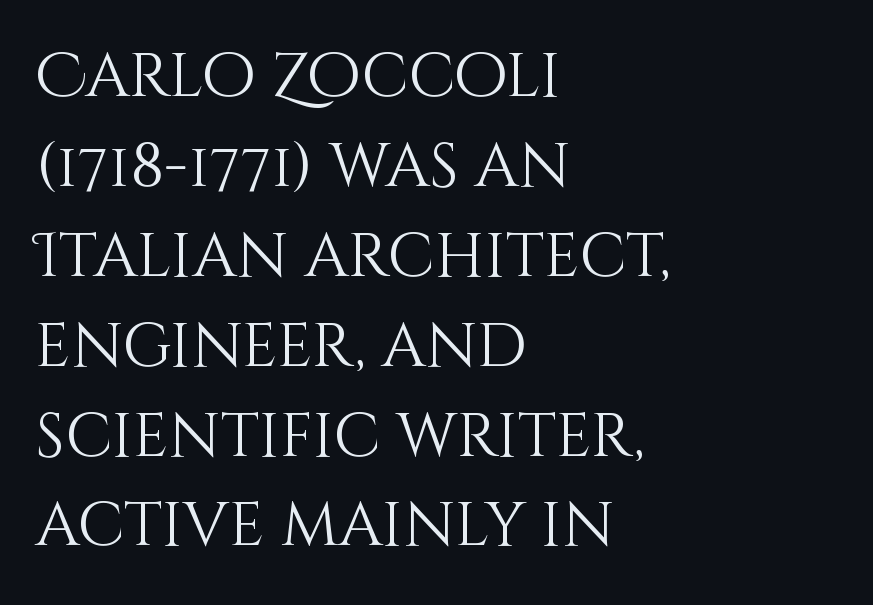
{"italic": "no", "bold": "no", "weight": "light", "width": "normal", "stroke_contrast": "medium", "x_height": "large", "monospaced": "no", "underline": "no", "align": "left", "line_spacing": "normal", "line_spacing_ratio": 1.45, "letter_spacing": "normal", "letter_spacing_em": 0.0, "glyph_px": 62}
